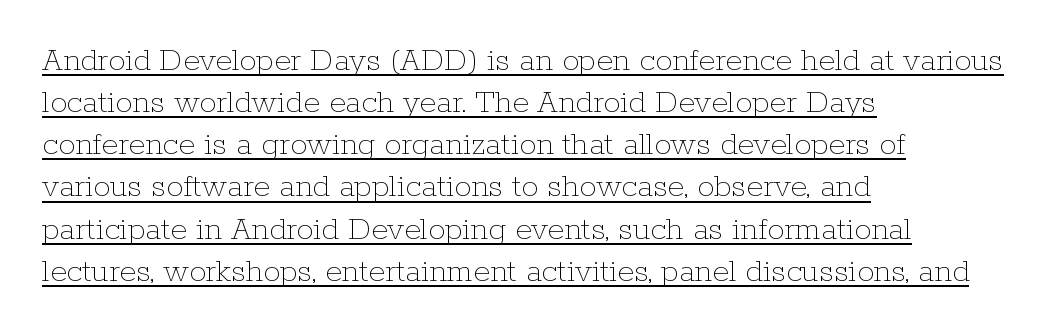
The image shows 34 px thin type, upright; set left-aligned, line spacing 1.24x, normal letter spacing, underlined; low stroke contrast and a medium x-height.
